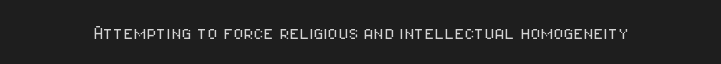
{"italic": "no", "bold": "no", "underline": "no", "letter_spacing": "normal", "letter_spacing_em": 0.0, "glyph_px": 23}
